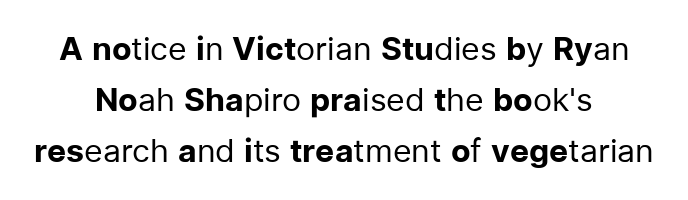
The image shows 32 px regular-weight sans-serif type, upright; set normal line spacing (1.6x), normal letter spacing, not underlined; low stroke contrast and a medium x-height.
